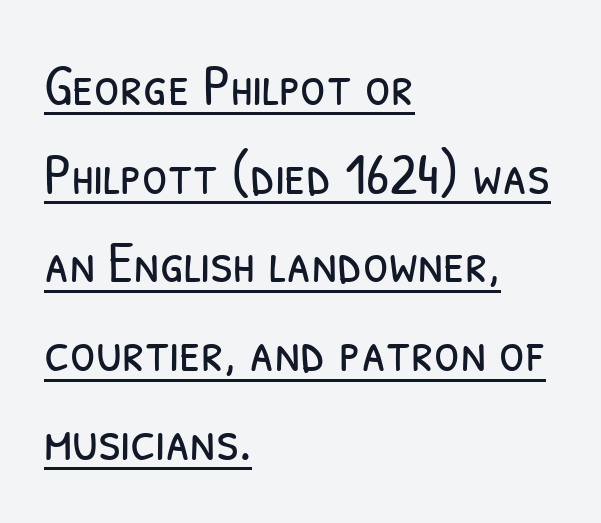
The image shows 58 px light, condensed sans-serif type; set left-aligned, normal line spacing (1.53x), normal letter spacing, underlined; low stroke contrast and a medium x-height.
